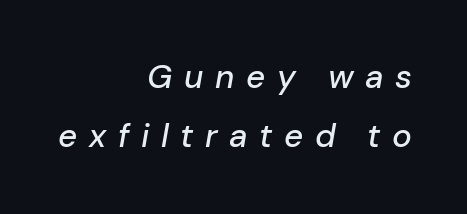
The image shows 33 px text type, italic (leaning right); set right-aligned, line spacing 1.79x, unusually wide letter spacing (+0.35 em), not underlined; low stroke contrast and a medium x-height.
